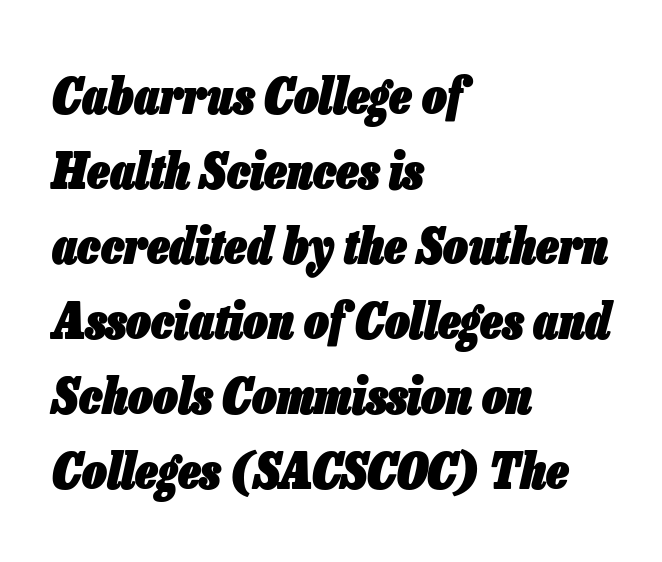
The image shows 49 px heavy, condensed type, italic (leaning right); set left-aligned, normal line spacing (1.53x), normal letter spacing, not underlined; low stroke contrast and a medium x-height.
